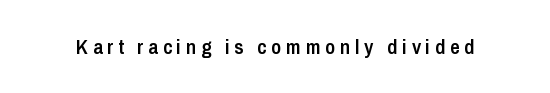
The image shows 21 px text type, upright; set unusually wide letter spacing (+0.22 em), not underlined.
